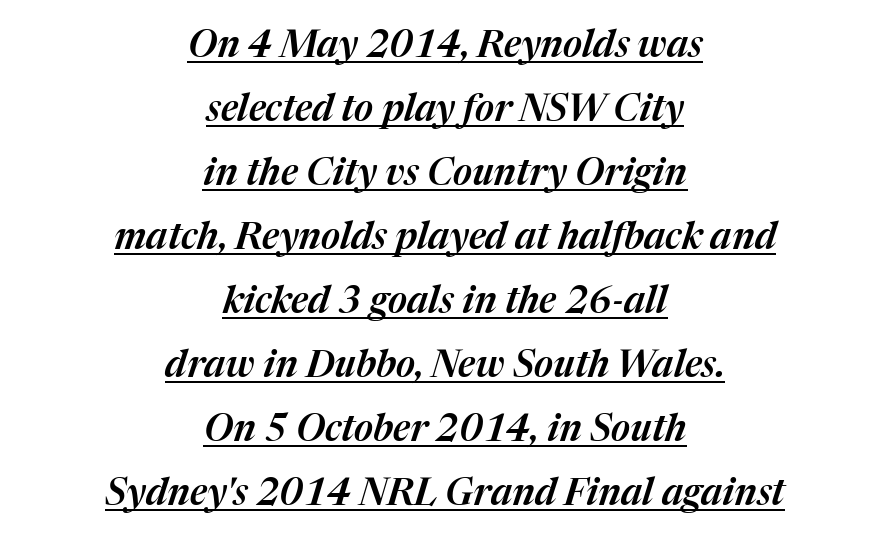
{"italic": "yes", "lean": "right", "slant_degrees": 17, "width": "normal", "stroke_contrast": "medium", "x_height": "medium", "monospaced": "no", "underline": "yes", "align": "center", "line_spacing_ratio": 1.73, "letter_spacing": "normal", "letter_spacing_em": 0.0, "glyph_px": 37}
